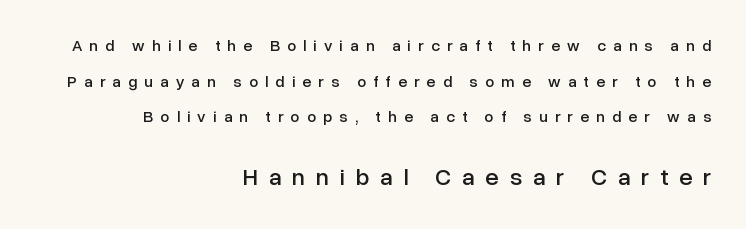
In this sample the second text group is rendered at the bigger scale. The tracking jumps out immediately: characters are airy and widely separated. The rendering uses a large line-height, opening up the rows. The lettering holds an erect, upright posture throughout. The passage shown is not underscored anywhere.
